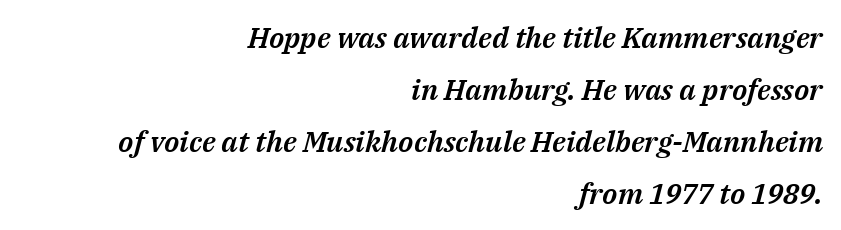
Q: Is the text italic (slanted)? A: Yes, it leans right by about 14 degrees.
Q: Is the text underlined? A: No.
Q: How is the paragraph aligned? A: Right-aligned.
Q: Is the spacing between letters normal or unusually wide? A: Normal.
Q: Width (condensed, normal, or wide)? A: Normal.
Q: Stroke contrast? A: Medium.
Q: x-height? A: Medium.
Q: Monospaced? A: No.
